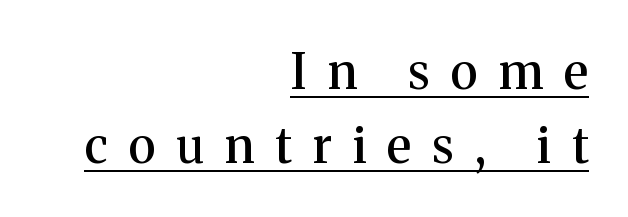
The image shows 49 px serif type, upright; set right-aligned, normal line spacing (1.51x), unusually wide letter spacing (+0.43 em), underlined; medium stroke contrast and a medium x-height.
